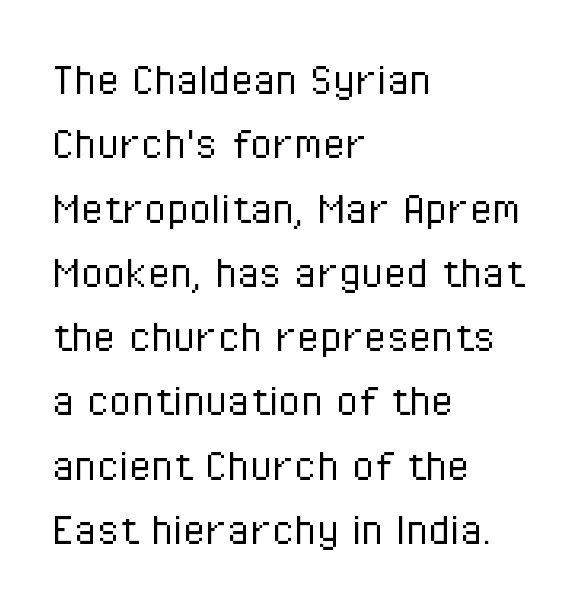
{"serif": "no", "italic": "no", "bold": "no", "weight": "light", "width": "condensed", "stroke_contrast": "low", "x_height": "medium", "monospaced": "no", "underline": "no", "align": "left", "line_spacing": "normal", "line_spacing_ratio": 1.26, "letter_spacing": "normal", "letter_spacing_em": 0.0, "glyph_px": 51}
